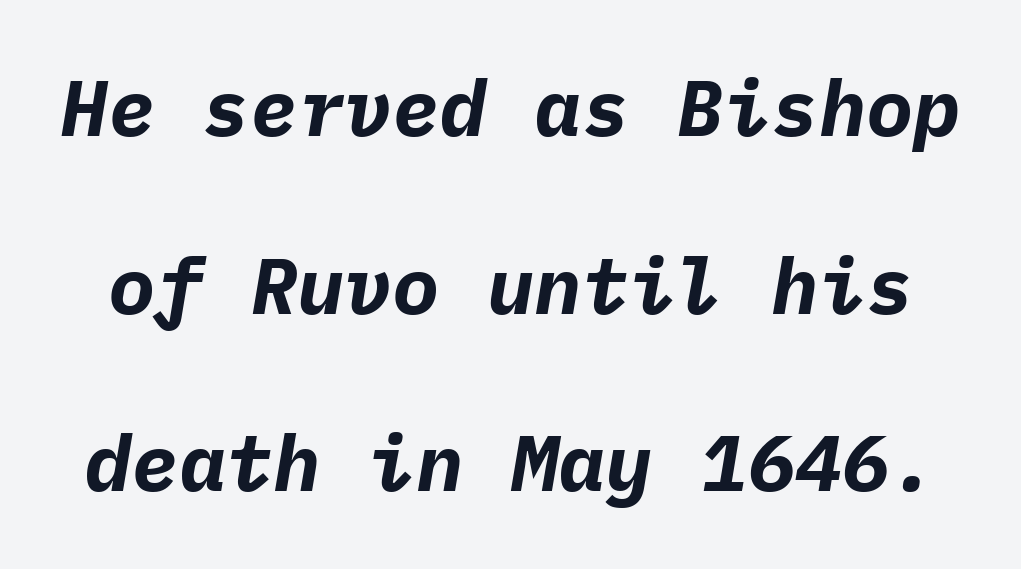
The image shows 79 px bold type, italic (leaning right), monospaced; set loose line spacing (2.25x), normal letter spacing, not underlined; low stroke contrast and a medium x-height.
